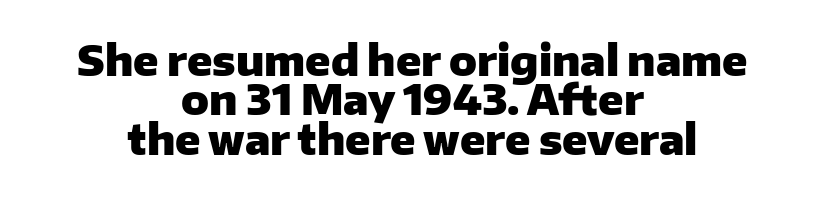
Q: Is the text bold? A: Yes.
Q: Is the text italic (slanted)? A: No, it is upright.
Q: Is the typeface a serif or a sans-serif typeface? A: Sans-serif.
Q: Is the text underlined? A: No.
Q: How is the paragraph aligned? A: Centered.
Q: Is the spacing between letters normal or unusually wide? A: Normal.
Q: Is the spacing between lines tight, normal or loose? A: Tight.
Q: Width (condensed, normal, or wide)? A: Normal.
Q: Stroke contrast? A: Low.
Q: x-height? A: Medium.
Q: Monospaced? A: No.
